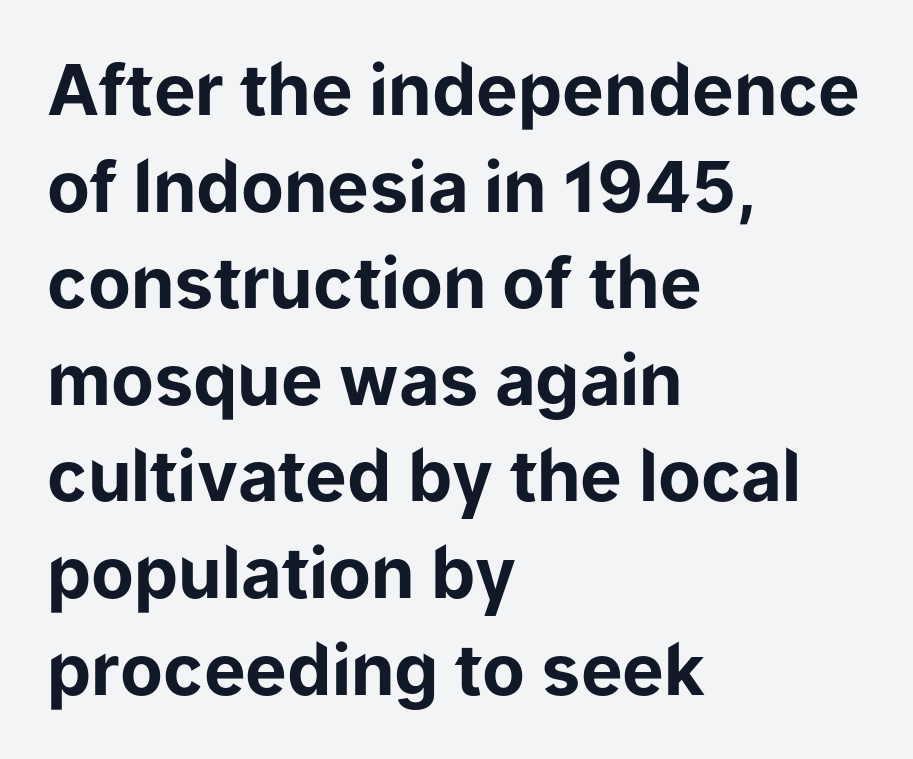
Q: Is the text bold? A: Yes.
Q: Is the text italic (slanted)? A: No, it is upright.
Q: Is the typeface a serif or a sans-serif typeface? A: Sans-serif.
Q: Is the text underlined? A: No.
Q: How is the paragraph aligned? A: Left-aligned.
Q: Is the spacing between letters normal or unusually wide? A: Normal.
Q: Is the spacing between lines tight, normal or loose? A: Normal.
Q: Width (condensed, normal, or wide)? A: Normal.
Q: Stroke contrast? A: Low.
Q: x-height? A: Medium.
Q: Monospaced? A: No.
